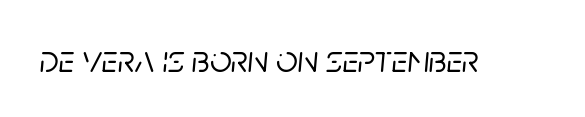
The image shows 38 px text type, italic (leaning right); set normal letter spacing, not underlined; low stroke contrast and a large x-height.
